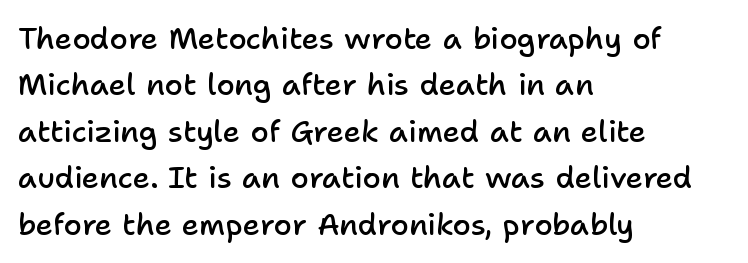
The image shows 30 px semibold sans-serif type, upright; set left-aligned, normal line spacing (1.55x), normal letter spacing, not underlined; low stroke contrast and a medium x-height.
